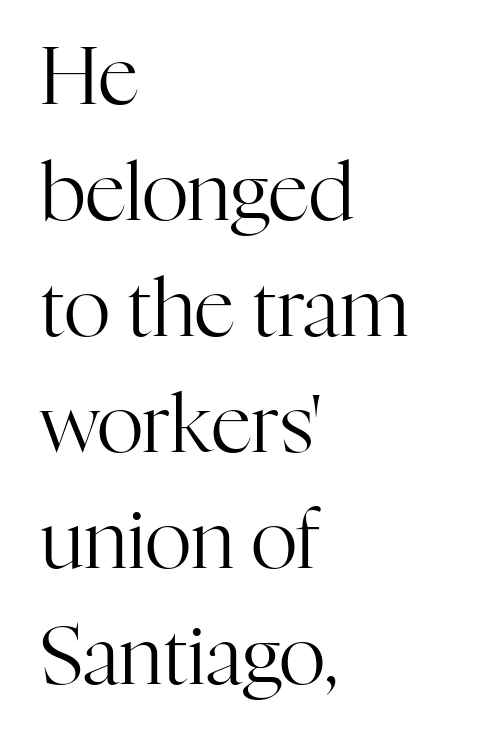
Stroke terminals: seriffed. Compared with a centered layout, this one pins lines to the left instead. Upright lettering throughout. Caption: face not bold, strokes unweighted. A normal amount of white space separates one row of letters from the next.
